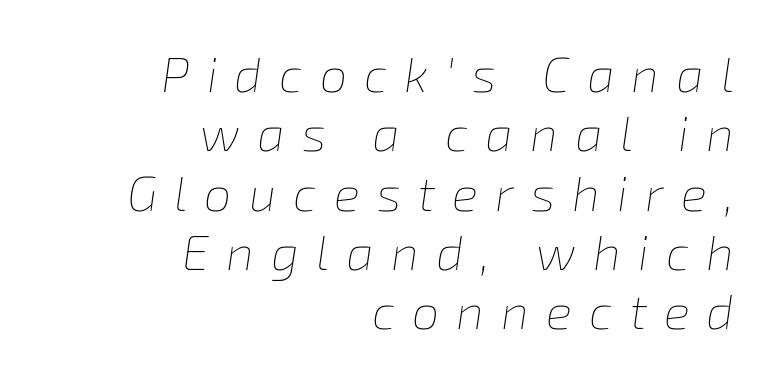
{"italic": "yes", "lean": "right", "slant_degrees": 8, "bold": "no", "weight": "thin", "width": "normal", "stroke_contrast": "low", "x_height": "medium", "monospaced": "no", "underline": "no", "align": "right", "line_spacing_ratio": 1.21, "letter_spacing": "wide", "letter_spacing_em": 0.35, "glyph_px": 49}
